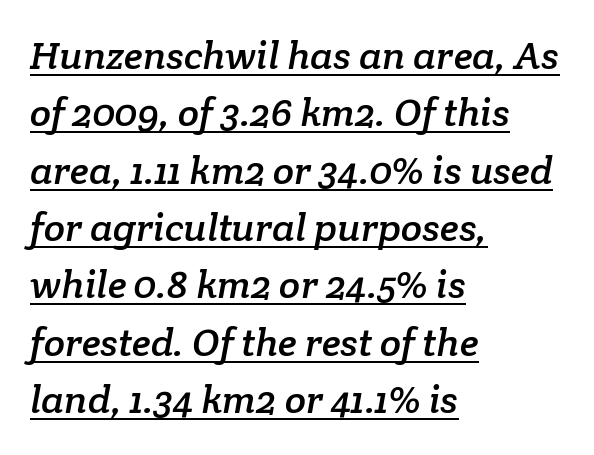
Q: Is the typeface a serif or a sans-serif typeface? A: Serif.
Q: Is the text underlined? A: Yes.
Q: How is the paragraph aligned? A: Left-aligned.
Q: Is the spacing between letters normal or unusually wide? A: Normal.
Q: Is the spacing between lines tight, normal or loose? A: Normal.
Q: Width (condensed, normal, or wide)? A: Normal.
Q: Stroke contrast? A: Low.
Q: x-height? A: Medium.
Q: Monospaced? A: No.
